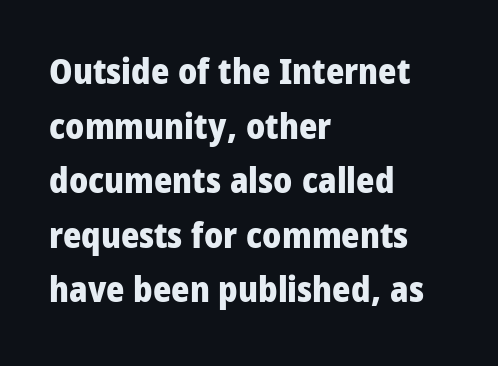
The image shows 35 px heavy, condensed sans-serif type, upright; set left-aligned, normal line spacing (1.56x), normal letter spacing, not underlined; low stroke contrast and a large x-height.
